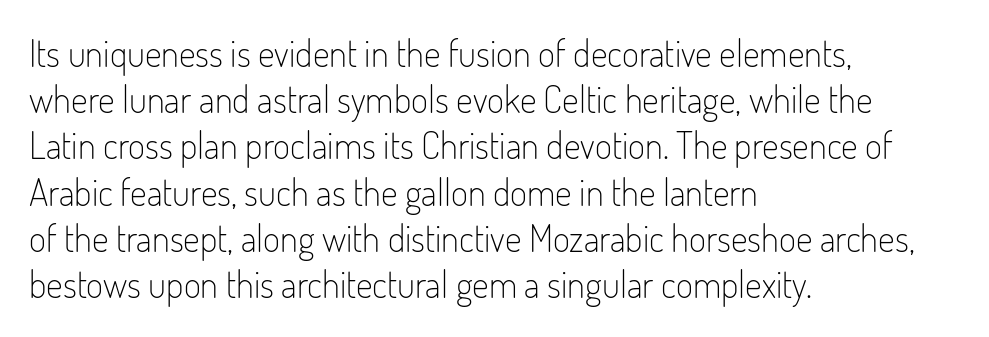
Q: Is the text bold? A: No.
Q: Is the text italic (slanted)? A: No, it is upright.
Q: Is the typeface a serif or a sans-serif typeface? A: Sans-serif.
Q: Is the text underlined? A: No.
Q: How is the paragraph aligned? A: Left-aligned.
Q: Is the spacing between letters normal or unusually wide? A: Normal.
Q: Is the spacing between lines tight, normal or loose? A: Normal.
Q: Width (condensed, normal, or wide)? A: Condensed.
Q: Stroke contrast? A: Low.
Q: x-height? A: Small.
Q: Monospaced? A: No.
